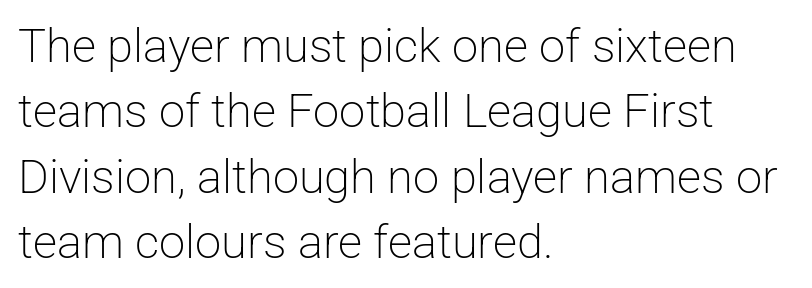
The image shows 47 px light sans-serif type, upright; set left-aligned, normal line spacing (1.39x), normal letter spacing, not underlined; low stroke contrast and a medium x-height.
